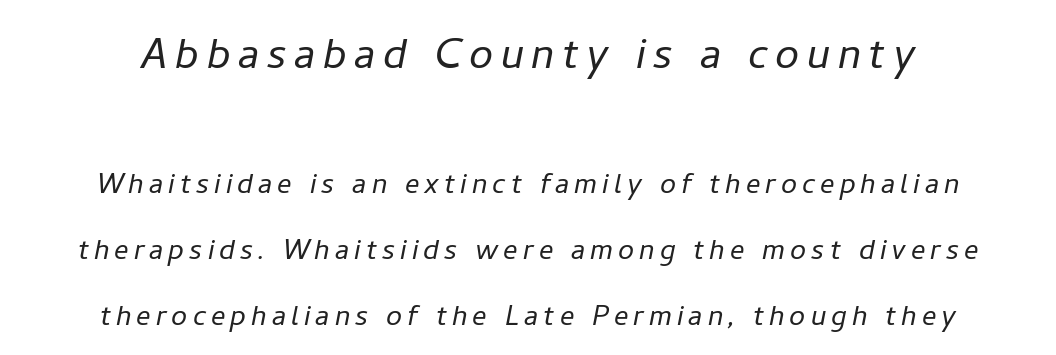
The designer gave the opening block more size than the closing block. Is this a fixed-width face? No — the glyphs have proportional, varying widths. The text carries the slant typical of an italic or oblique font. Reading down the block, each line starts at a different indent, mirrored at its end.
